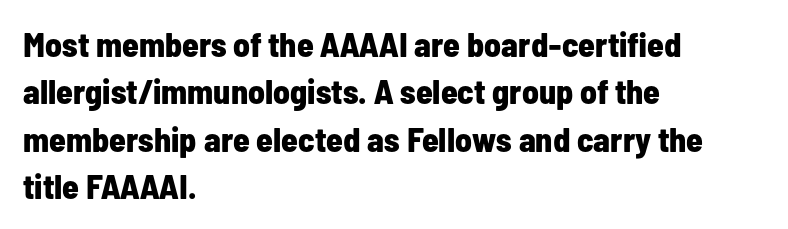
Q: Is the text bold? A: Yes.
Q: Is the text italic (slanted)? A: No, it is upright.
Q: Is the typeface a serif or a sans-serif typeface? A: Sans-serif.
Q: Is the text underlined? A: No.
Q: How is the paragraph aligned? A: Left-aligned.
Q: Is the spacing between letters normal or unusually wide? A: Normal.
Q: Is the spacing between lines tight, normal or loose? A: Normal.
Q: Width (condensed, normal, or wide)? A: Condensed.
Q: Stroke contrast? A: Low.
Q: x-height? A: Medium.
Q: Monospaced? A: No.
